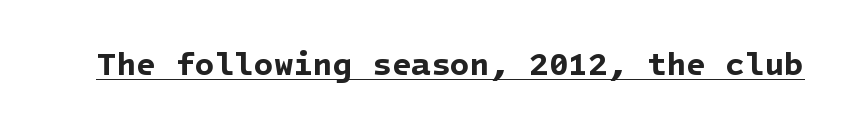
The image shows 32 px bold sans-serif type; set normal letter spacing, underlined; low stroke contrast and a medium x-height.
